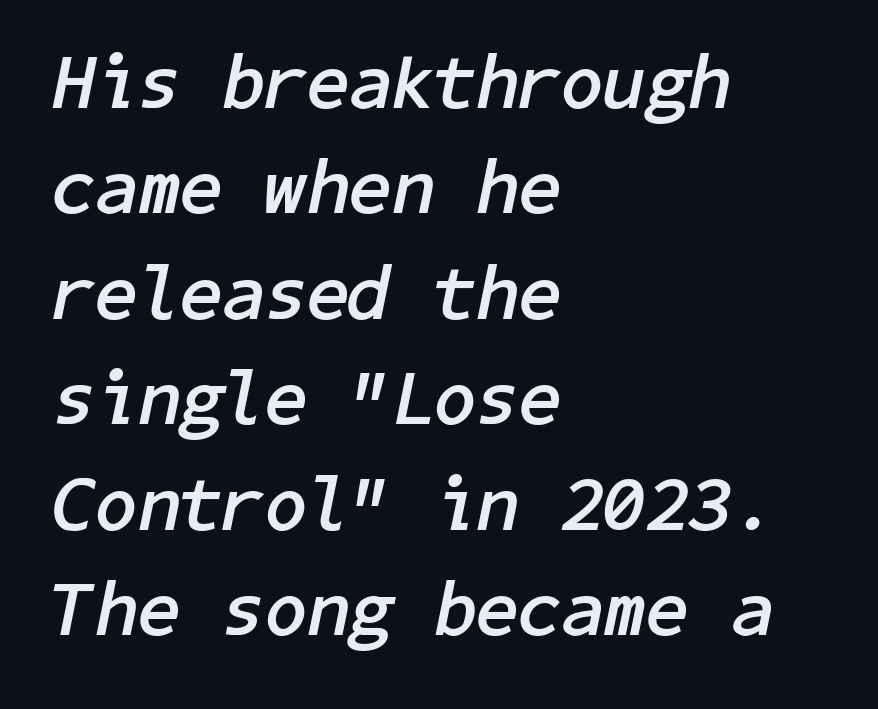
{"italic": "yes", "lean": "right", "slant_degrees": 11, "bold": "yes", "weight": "semibold", "width": "normal", "stroke_contrast": "low", "x_height": "medium", "underline": "no", "align": "left", "line_spacing": "normal", "line_spacing_ratio": 1.37, "letter_spacing": "normal", "letter_spacing_em": 0.0, "glyph_px": 77}
